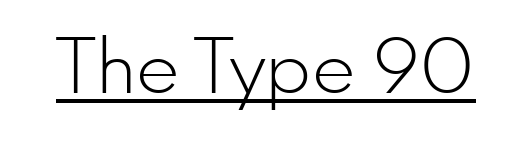
Q: Is the text bold? A: No.
Q: Is the text italic (slanted)? A: No, it is upright.
Q: Is the typeface a serif or a sans-serif typeface? A: Sans-serif.
Q: Is the text underlined? A: Yes.
Q: Is the spacing between letters normal or unusually wide? A: Normal.
Q: Width (condensed, normal, or wide)? A: Normal.
Q: Stroke contrast? A: Low.
Q: x-height? A: Small.
Q: Monospaced? A: No.
